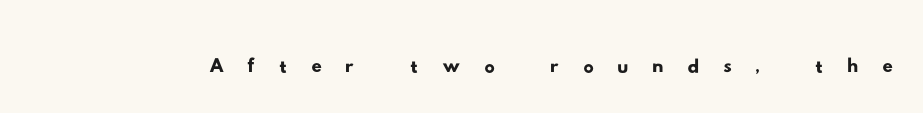
Q: Is the typeface a serif or a sans-serif typeface? A: Sans-serif.
Q: Is the text underlined? A: No.
Q: Is the spacing between letters normal or unusually wide? A: Unusually wide.
Q: Width (condensed, normal, or wide)? A: Wide.
Q: Stroke contrast? A: Low.
Q: x-height? A: Small.
Q: Monospaced? A: No.
